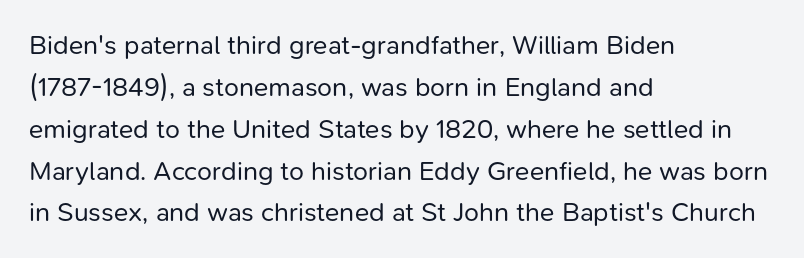
Anything drawn beneath the words? Only blank space. Each word holds together tightly as a unit, with standard inter-letter gaps. Each stroke keeps to a modest, everyday thickness or less. Normally led — the rows are evenly, conventionally spaced. In CSS terms this would be text-align: left. Does the lettering tilt? It doesn't — this is upright.
